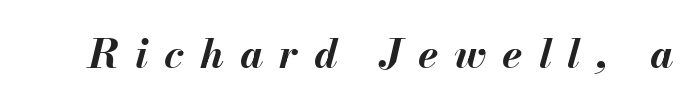
Words appear elongated and porous because spacing is wide. The passage shown is emphatically bold. The string is rendered with underlining switched off. Varying glyph widths throughout — classic text-font behaviour.
